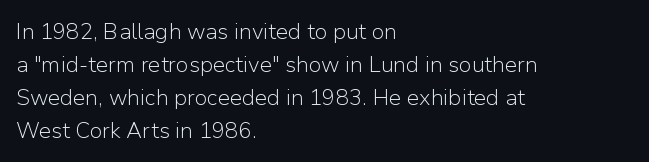
{"italic": "no", "bold": "no", "underline": "no", "align": "left", "line_spacing": "normal", "line_spacing_ratio": 1.5, "letter_spacing": "normal", "letter_spacing_em": 0.0, "glyph_px": 22}
